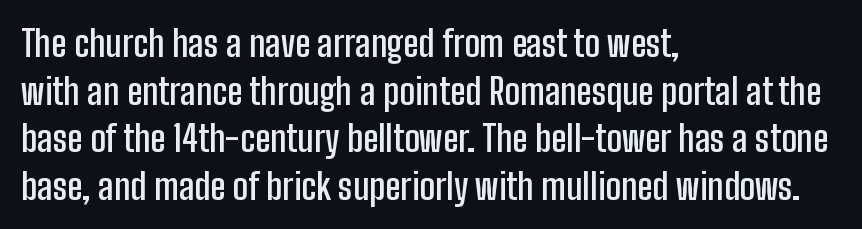
The letters stand straight up with perfectly vertical stems. Proportional: the letters do not fall into vertical columns. This rendering leaves character spacing at its baseline value. In CSS terms this would be text-align: left.
